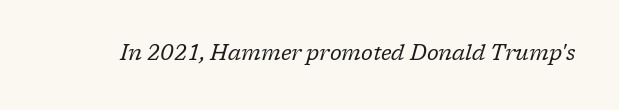
{"italic": "yes", "lean": "right", "slant_degrees": 17, "bold": "no", "underline": "no", "letter_spacing": "normal", "letter_spacing_em": 0.0, "glyph_px": 21}
